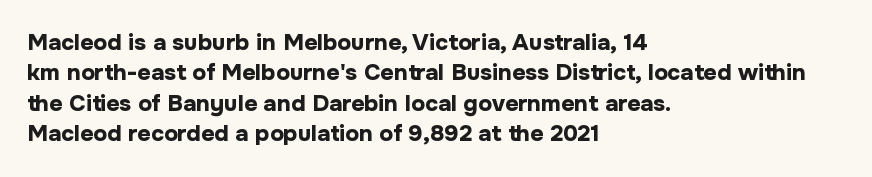
The image shows 23 px bold type, upright; set left-aligned, normal line spacing (1.32x), normal letter spacing, not underlined.
